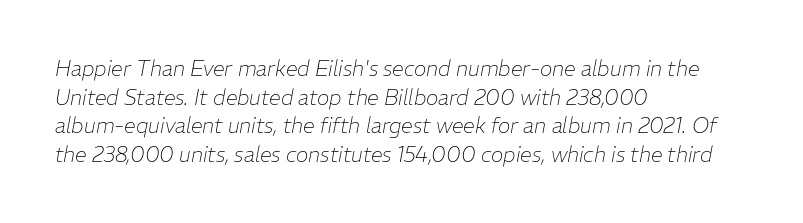
Q: Is the text bold? A: No.
Q: Is the text italic (slanted)? A: Yes, it leans right by about 11 degrees.
Q: Is the text underlined? A: No.
Q: How is the paragraph aligned? A: Left-aligned.
Q: Is the spacing between letters normal or unusually wide? A: Normal.
Q: Is the spacing between lines tight, normal or loose? A: Normal.
